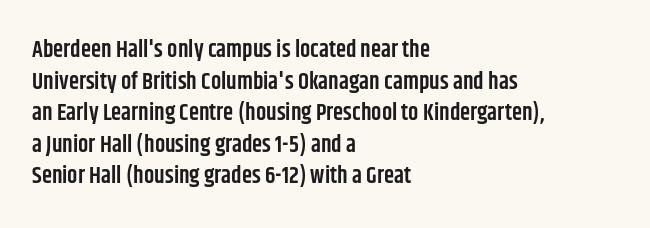
The image shows 23 px text type, upright; set left-aligned, normal line spacing (1.37x), normal letter spacing, not underlined.
